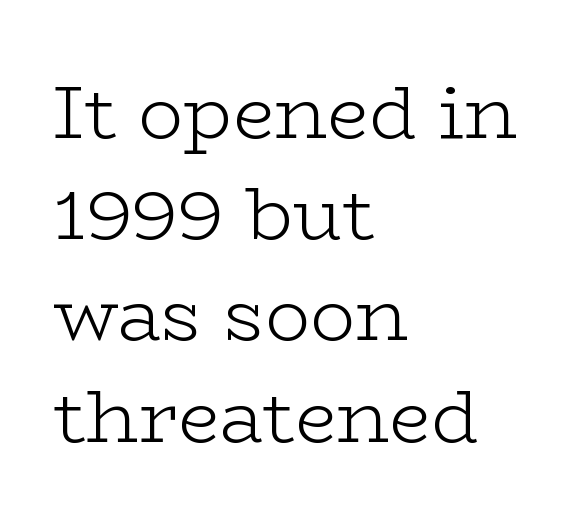
The line-height multiplier appears to be the usual default. Is the type heavy? It reads as light-to-regular instead. The font family rendered here belongs to the serif group. Do the characters align in a grid? No, the font is proportional. The setting favours the left margin, as ordinary paragraphs usually do.
